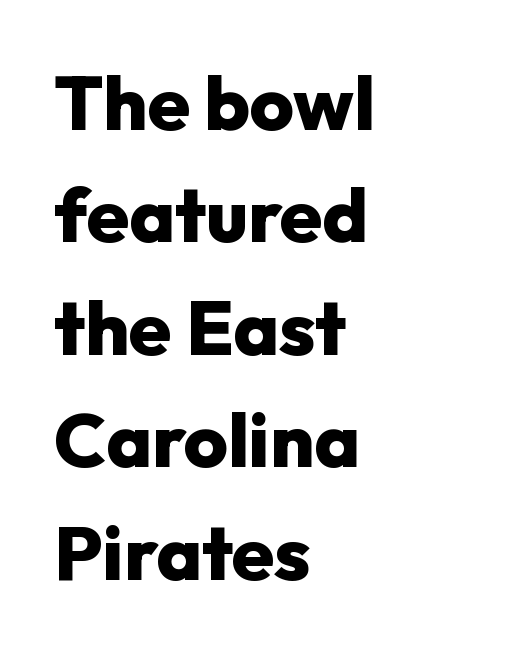
Q: Is the text bold? A: Yes.
Q: Is the text italic (slanted)? A: No, it is upright.
Q: Is the typeface a serif or a sans-serif typeface? A: Sans-serif.
Q: Is the text underlined? A: No.
Q: How is the paragraph aligned? A: Left-aligned.
Q: Is the spacing between letters normal or unusually wide? A: Normal.
Q: Is the spacing between lines tight, normal or loose? A: Normal.
Q: Width (condensed, normal, or wide)? A: Normal.
Q: Stroke contrast? A: Low.
Q: x-height? A: Medium.
Q: Monospaced? A: No.
